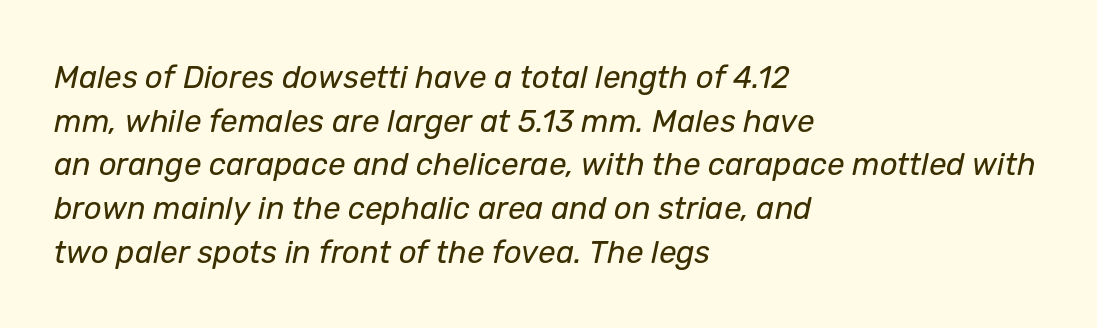
The cut favours lightness, reaching ordinary text weight at its darkest. Descender tails drop into unmarked territory. The gaps between neighbouring characters are ordinary and unremarkable. The block of text has a typical density, with ordinary space between rows. Tall strokes in this sample are angled rather than plumb. Note the varied advance widths — an 'i' is clearly narrower than an 'm'.
